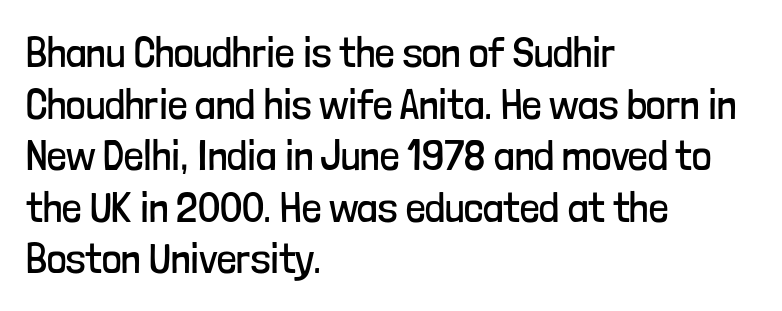
The image shows 43 px regular-weight, condensed sans-serif type, upright; set left-aligned, line spacing 1.2x, normal letter spacing, not underlined; low stroke contrast and a medium x-height.
